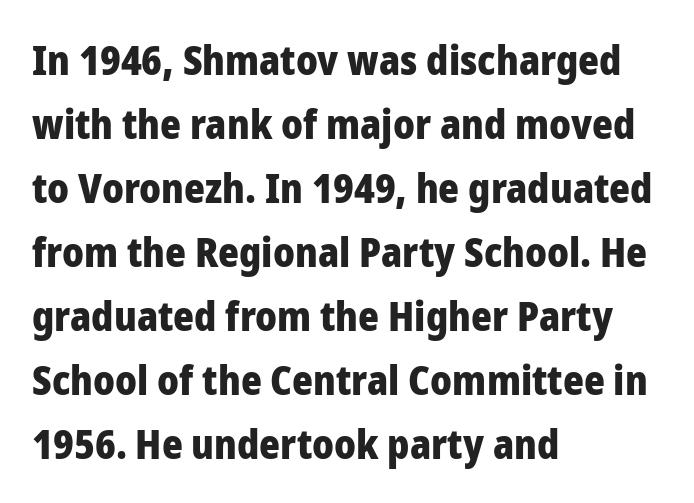
Each letter's strokes conclude bluntly, with no projecting serifs. The lines sit at an ordinary, default distance from one another. The sample has been set heavy, in full bold. The string is rendered with underlining switched off. Is there any slant? The stems are plumb. The type is set solid horizontally, with unmodified tracking.
